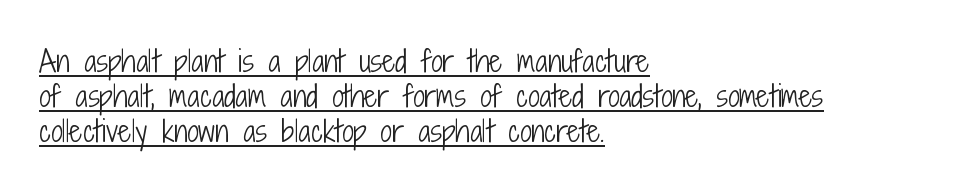
Ascenders rise straight up at ninety degrees. Which margin do the lines hug? The left one — the right edge is uneven. Does the type have serifs? No, each stem ends abruptly. Looks like regular typesetting: each glyph gets only the width it needs. The tracking reads as untouched default to a designer's eye.
